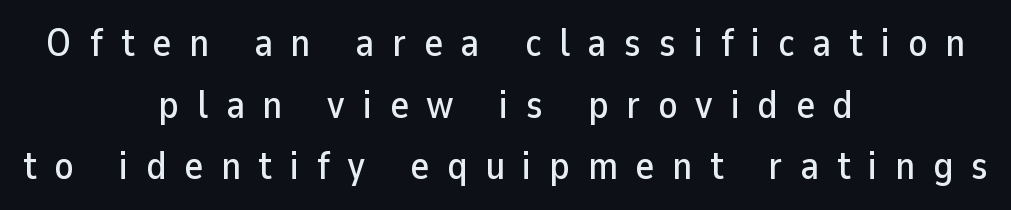
Only glyphs here, with clear space below each row. Rendered with straight, roman letterforms. The designer went with a sans here, leaving each stem footless. Each new line begins a customary step beneath the previous one. Tracking value appears strongly positive — letters spread wide.
